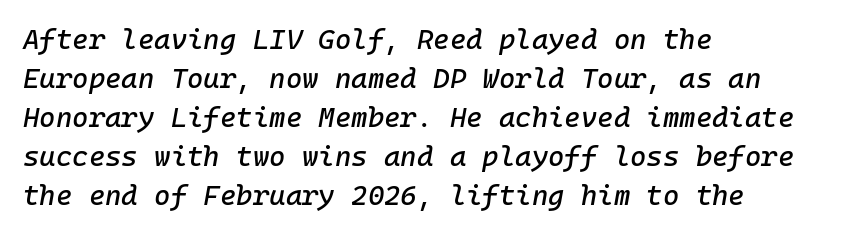
{"italic": "yes", "lean": "right", "slant_degrees": 10, "width": "normal", "stroke_contrast": "low", "x_height": "medium", "underline": "no", "align": "left", "line_spacing": "normal", "line_spacing_ratio": 1.39, "letter_spacing": "normal", "letter_spacing_em": 0.0, "glyph_px": 28}
